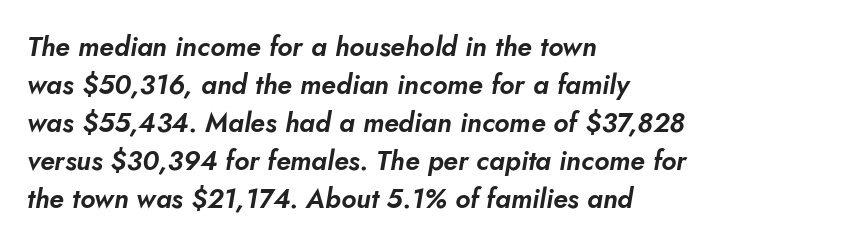
{"italic": "yes", "lean": "right", "slant_degrees": 5, "underline": "no", "align": "left", "line_spacing": "normal", "line_spacing_ratio": 1.41, "letter_spacing": "normal", "letter_spacing_em": 0.0, "glyph_px": 27}
